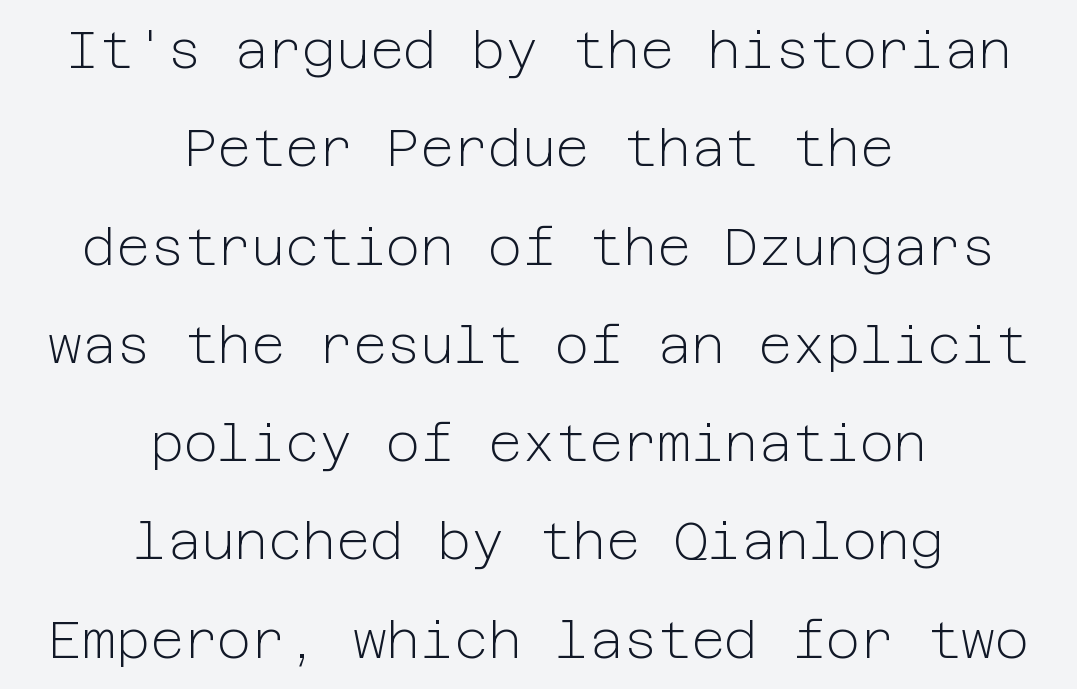
Q: Is the text bold? A: No.
Q: Is the text italic (slanted)? A: No, it is upright.
Q: Is the typeface a serif or a sans-serif typeface? A: Sans-serif.
Q: Is the text underlined? A: No.
Q: How is the paragraph aligned? A: Centered.
Q: Is the spacing between letters normal or unusually wide? A: Normal.
Q: Width (condensed, normal, or wide)? A: Normal.
Q: Stroke contrast? A: Low.
Q: x-height? A: Medium.
